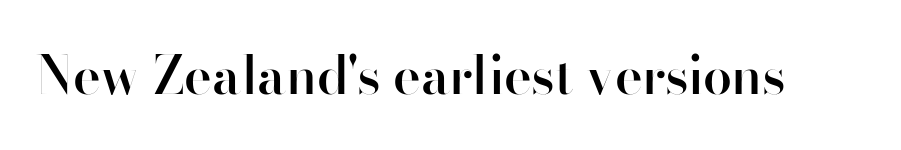
Q: Is the text bold? A: Semi-bold.
Q: Is the text italic (slanted)? A: No, it is upright.
Q: Is the typeface a serif or a sans-serif typeface? A: Sans-serif.
Q: Is the text underlined? A: No.
Q: Is the spacing between letters normal or unusually wide? A: Normal.
Q: Width (condensed, normal, or wide)? A: Normal.
Q: Stroke contrast? A: High.
Q: x-height? A: Small.
Q: Monospaced? A: No.
